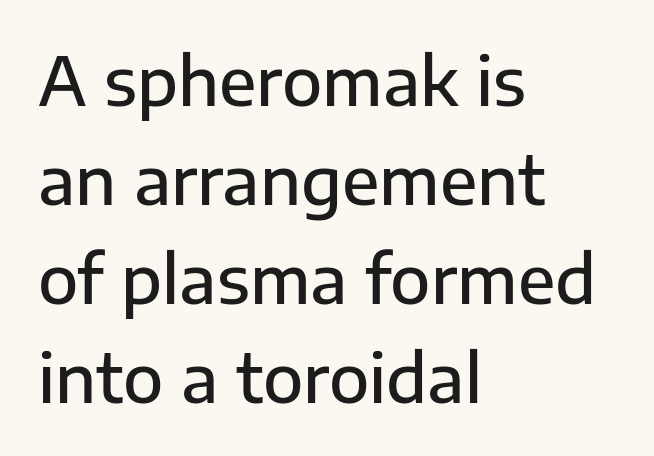
{"serif": "no", "italic": "no", "bold": "semi", "weight": "semibold", "width": "normal", "stroke_contrast": "low", "x_height": "medium", "monospaced": "no", "underline": "no", "align": "left", "line_spacing": "normal", "line_spacing_ratio": 1.5, "letter_spacing": "normal", "letter_spacing_em": 0.0, "glyph_px": 66}
